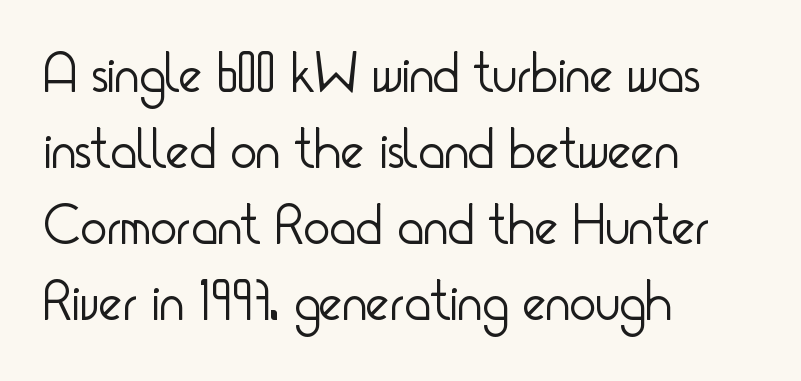
The image shows 56 px light, condensed sans-serif type, upright; set left-aligned, normal line spacing (1.36x), normal letter spacing, not underlined; low stroke contrast and a small x-height.
